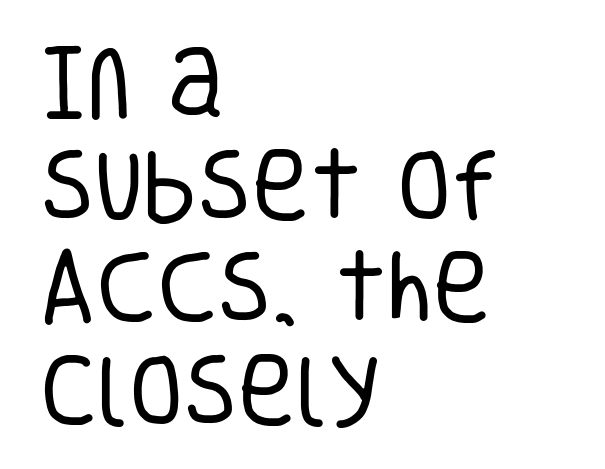
{"serif": "no", "italic": "no", "bold": "no", "weight": "regular", "width": "condensed", "stroke_contrast": "low", "x_height": "large", "monospaced": "no", "underline": "no", "align": "left", "line_spacing": "normal", "line_spacing_ratio": 1.3, "letter_spacing": "normal", "letter_spacing_em": 0.0, "glyph_px": 79}
